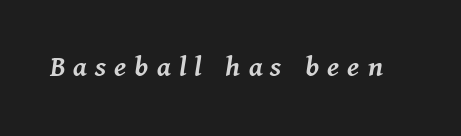
Q: Is the text bold? A: Semi-bold.
Q: Is the text italic (slanted)? A: Yes, it leans right by about 11 degrees.
Q: Is the text underlined? A: No.
Q: Is the spacing between letters normal or unusually wide? A: Unusually wide.
Q: Width (condensed, normal, or wide)? A: Normal.
Q: Stroke contrast? A: Medium.
Q: x-height? A: Medium.
Q: Monospaced? A: No.
